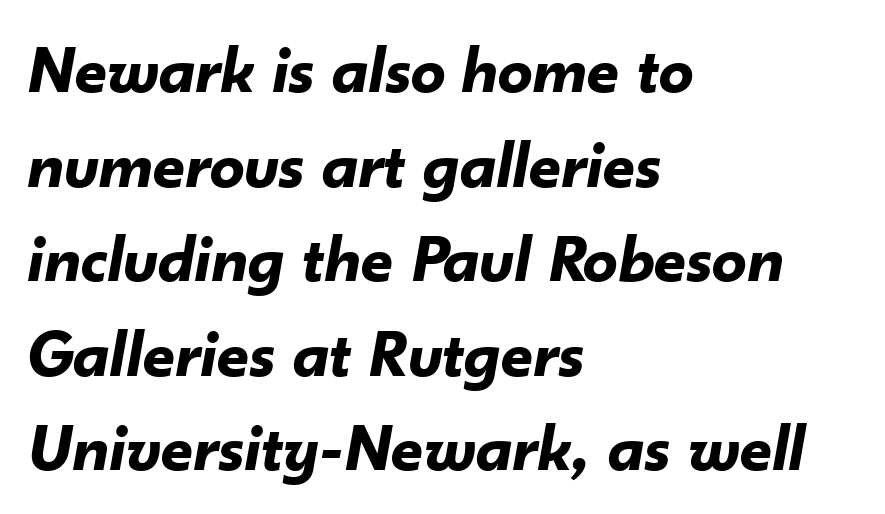
{"italic": "yes", "lean": "right", "slant_degrees": 10, "bold": "yes", "weight": "bold", "width": "normal", "stroke_contrast": "low", "x_height": "small", "monospaced": "no", "underline": "no", "align": "left", "line_spacing": "normal", "line_spacing_ratio": 1.37, "letter_spacing": "normal", "letter_spacing_em": 0.0, "glyph_px": 69}
